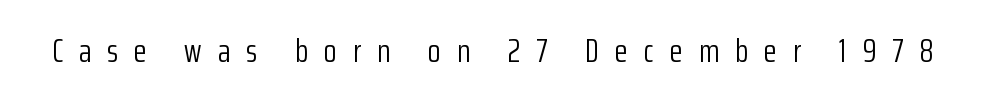
Q: Is the text bold? A: No.
Q: Is the text italic (slanted)? A: No, it is upright.
Q: Is the typeface a serif or a sans-serif typeface? A: Sans-serif.
Q: Is the text underlined? A: No.
Q: Is the spacing between letters normal or unusually wide? A: Unusually wide.
Q: Width (condensed, normal, or wide)? A: Condensed.
Q: Stroke contrast? A: Low.
Q: x-height? A: Medium.
Q: Monospaced? A: No.
